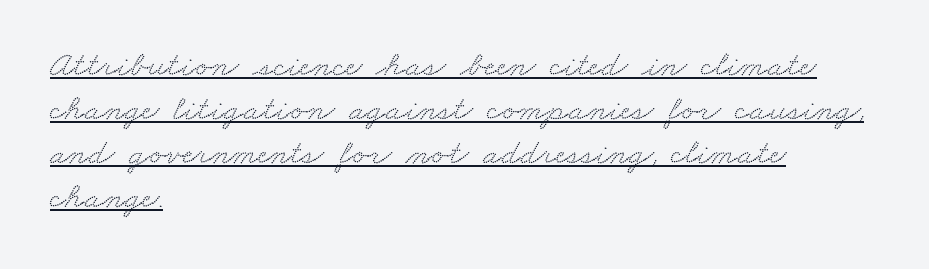
The image shows 36 px wide serif type; set left-aligned, line spacing 1.22x, normal letter spacing, underlined; low stroke contrast and a small x-height.
